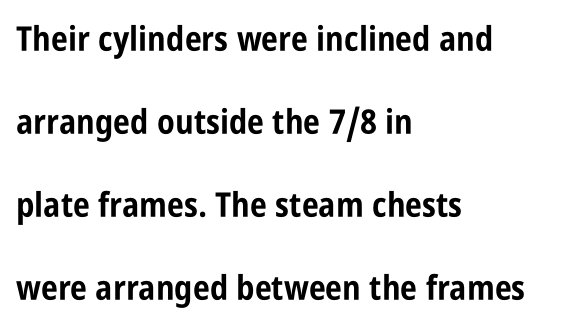
Strong, thick strokes mark this as bold type. Interline gaps are noticeably wide in this sample. In terms of posture, this sample is upright. Standard letterfit; no display-style spreading of the glyphs. Each letter's strokes conclude bluntly, with no projecting serifs.
